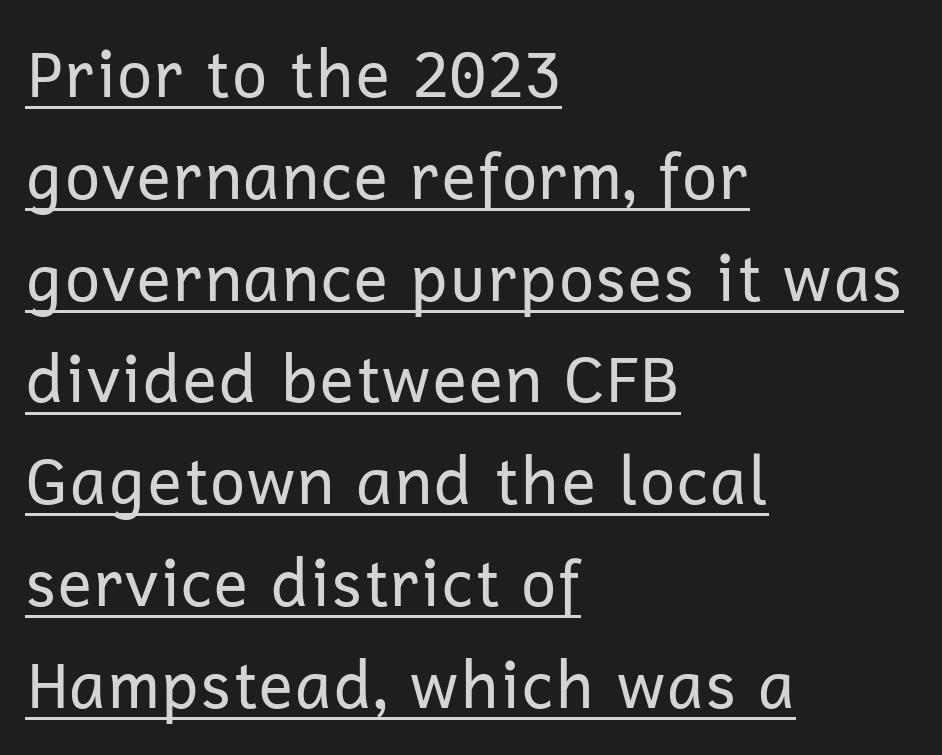
The image shows 64 px regular-weight sans-serif type, upright; set left-aligned, normal line spacing (1.59x), normal letter spacing, underlined; low stroke contrast and a medium x-height.
